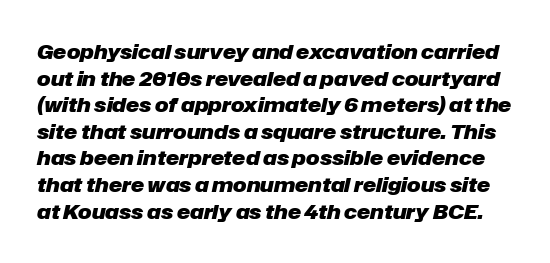
The letters are slanted; this is an italic face. The line-height multiplier appears to be the usual default. The strip under each line holds only bare page. You'd pick this weight for a headline — it's a proper bold. The gaps between neighbouring characters are ordinary and unremarkable.
